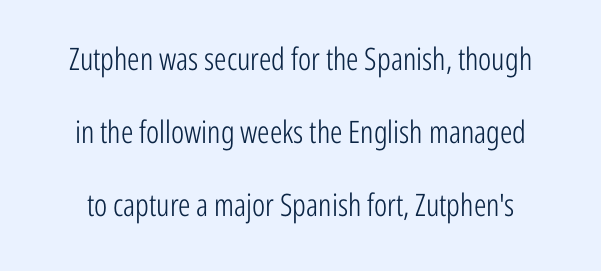
The weight tops out at a normal text grade. Nobody touched the tracking dial on this one. This sample uses a sans-serif face. Rendered with straight, roman letterforms. Each new line begins a long way beneath the previous one. Underlining? Definitely not there.
